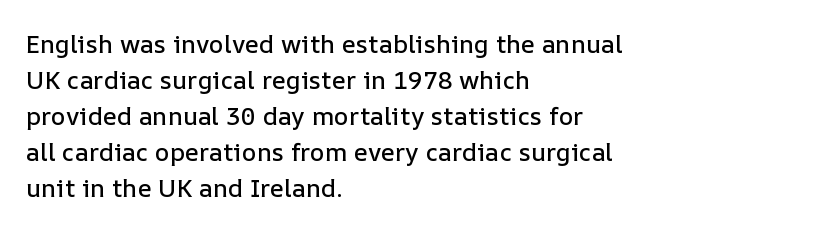
Q: Is the text italic (slanted)? A: No, it is upright.
Q: Is the text underlined? A: No.
Q: How is the paragraph aligned? A: Left-aligned.
Q: Is the spacing between letters normal or unusually wide? A: Normal.
Q: Is the spacing between lines tight, normal or loose? A: Normal.
